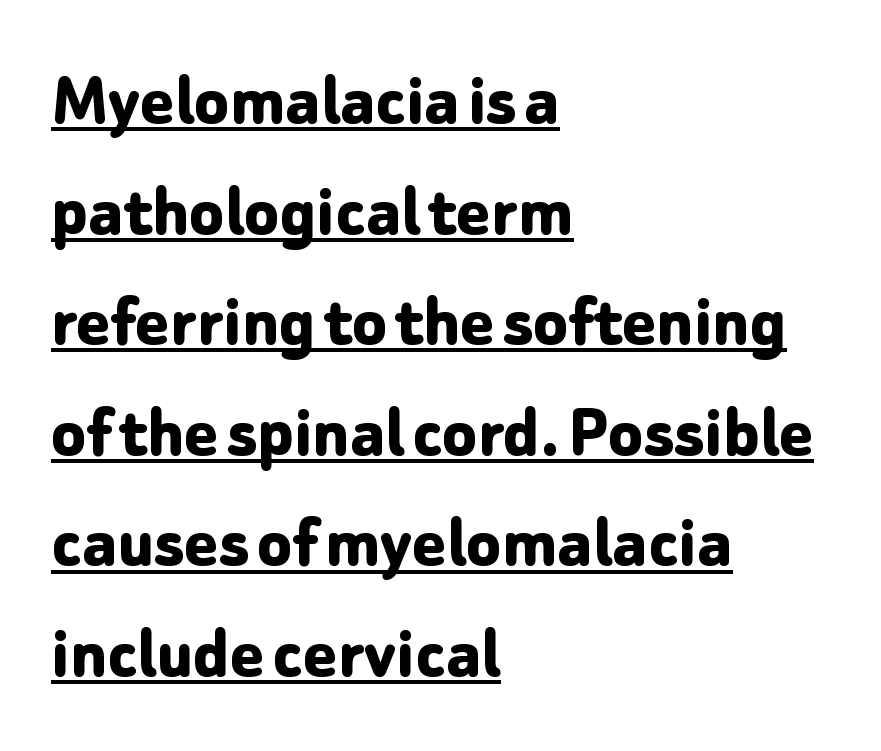
Q: Is the text bold? A: Yes.
Q: Is the text italic (slanted)? A: No, it is upright.
Q: Is the typeface a serif or a sans-serif typeface? A: Sans-serif.
Q: Is the text underlined? A: Yes.
Q: How is the paragraph aligned? A: Left-aligned.
Q: Is the spacing between letters normal or unusually wide? A: Normal.
Q: Is the spacing between lines tight, normal or loose? A: Normal.
Q: Width (condensed, normal, or wide)? A: Normal.
Q: Stroke contrast? A: Low.
Q: x-height? A: Medium.
Q: Monospaced? A: No.
